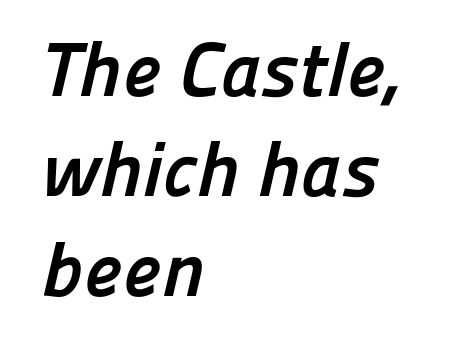
The image shows 77 px semibold sans-serif type; set left-aligned, normal line spacing (1.3x), normal letter spacing, not underlined; low stroke contrast and a medium x-height.
